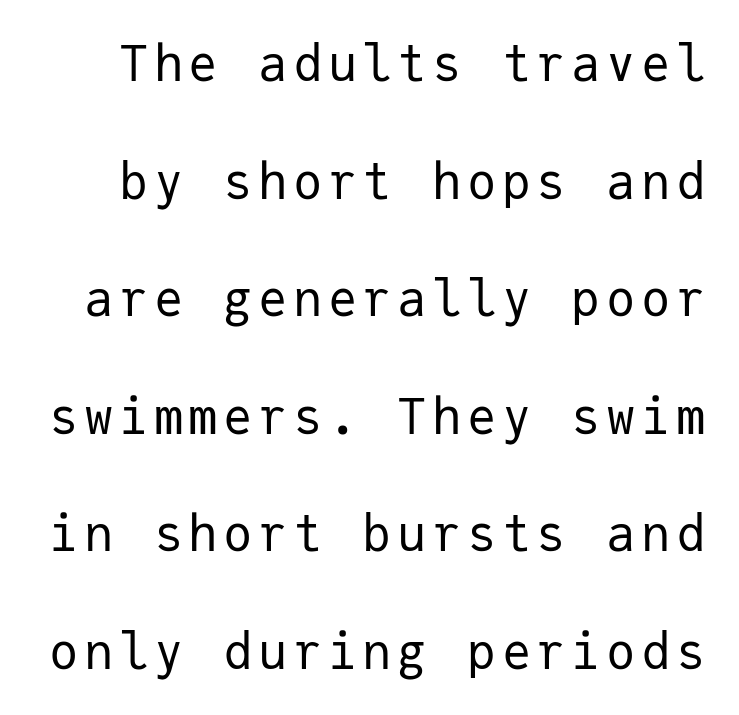
Q: Is the text bold? A: No.
Q: Is the text italic (slanted)? A: No, it is upright.
Q: Is the typeface a serif or a sans-serif typeface? A: Sans-serif.
Q: Is the text underlined? A: No.
Q: Is the spacing between lines tight, normal or loose? A: Loose.
Q: Width (condensed, normal, or wide)? A: Normal.
Q: Stroke contrast? A: Low.
Q: x-height? A: Medium.
Q: Monospaced? A: Yes.
